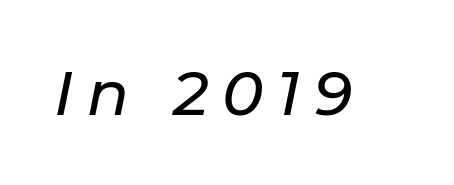
Q: Is the text italic (slanted)? A: Yes, it leans right by about 11 degrees.
Q: Is the text underlined? A: No.
Q: Is the spacing between letters normal or unusually wide? A: Unusually wide.
Q: Width (condensed, normal, or wide)? A: Normal.
Q: Stroke contrast? A: Low.
Q: x-height? A: Medium.
Q: Monospaced? A: No.
